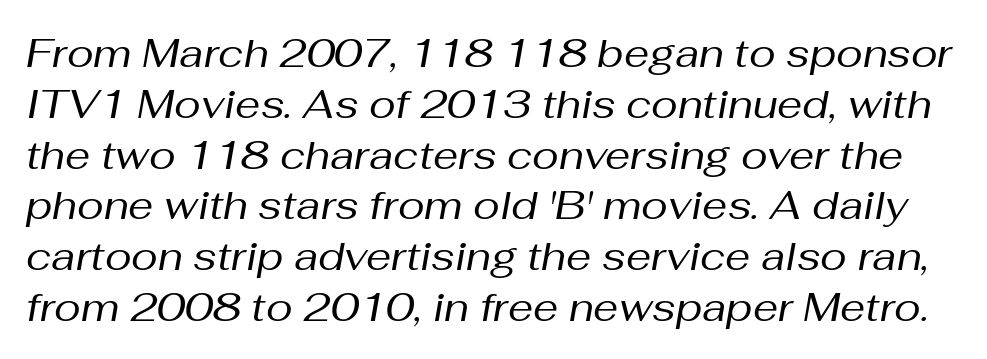
The image shows 40 px regular-weight type, italic (leaning right); set normal line spacing (1.27x), normal letter spacing, not underlined; medium stroke contrast and a medium x-height.
